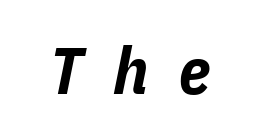
Q: Is the text bold? A: Yes.
Q: Is the text italic (slanted)? A: Yes, it leans right by about 11 degrees.
Q: Is the text underlined? A: No.
Q: Is the spacing between letters normal or unusually wide? A: Unusually wide.
Q: Width (condensed, normal, or wide)? A: Condensed.
Q: Stroke contrast? A: Low.
Q: x-height? A: Medium.
Q: Monospaced? A: No.
